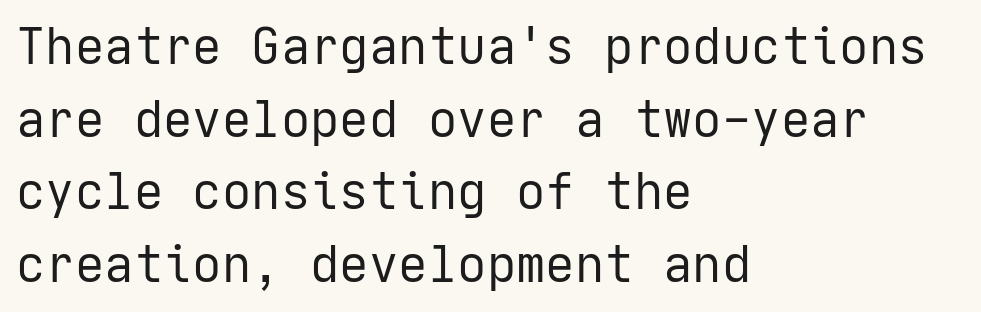
{"serif": "no", "italic": "no", "bold": "no", "weight": "regular", "width": "normal", "stroke_contrast": "low", "x_height": "medium", "underline": "no", "align": "left", "line_spacing": "normal", "line_spacing_ratio": 1.48, "letter_spacing": "normal", "letter_spacing_em": 0.0, "glyph_px": 49}
